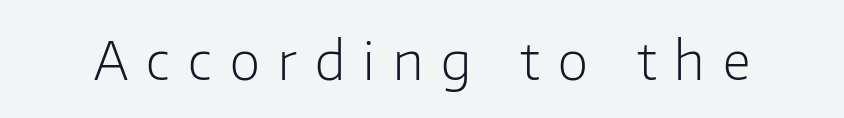
Q: Is the text bold? A: No.
Q: Is the text italic (slanted)? A: No, it is upright.
Q: Is the typeface a serif or a sans-serif typeface? A: Sans-serif.
Q: Is the text underlined? A: No.
Q: Is the spacing between letters normal or unusually wide? A: Unusually wide.
Q: Width (condensed, normal, or wide)? A: Normal.
Q: Stroke contrast? A: Low.
Q: x-height? A: Medium.
Q: Monospaced? A: No.
